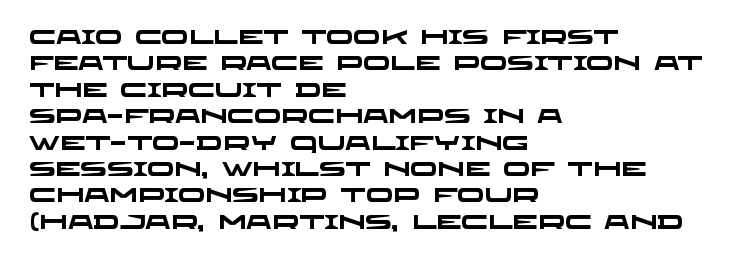
{"bold": "yes", "underline": "no", "align": "left", "line_spacing": "normal", "line_spacing_ratio": 1.32, "letter_spacing": "normal", "letter_spacing_em": 0.0, "glyph_px": 20}
